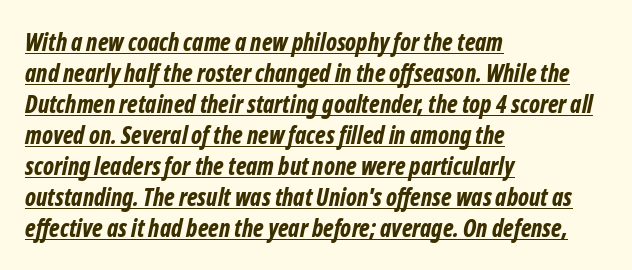
{"italic": "yes", "lean": "right", "slant_degrees": 12, "bold": "yes", "underline": "yes", "align": "left", "line_spacing": "normal", "line_spacing_ratio": 1.29, "letter_spacing": "normal", "letter_spacing_em": 0.0, "glyph_px": 24}
